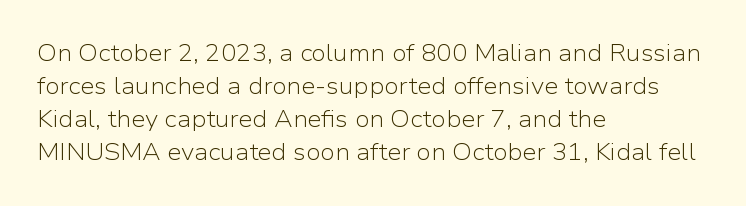
Q: Is the text bold? A: No.
Q: Is the text italic (slanted)? A: No, it is upright.
Q: Is the text underlined? A: No.
Q: How is the paragraph aligned? A: Left-aligned.
Q: Is the spacing between letters normal or unusually wide? A: Normal.
Q: Is the spacing between lines tight, normal or loose? A: Normal.
